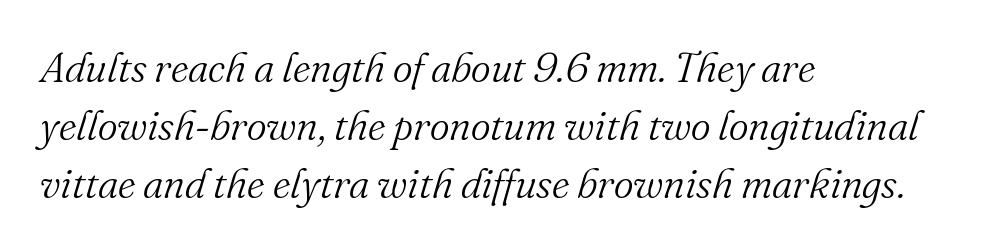
Q: Is the text bold? A: No.
Q: Is the text italic (slanted)? A: Yes, it leans right by about 16 degrees.
Q: Is the typeface a serif or a sans-serif typeface? A: Serif.
Q: Is the text underlined? A: No.
Q: How is the paragraph aligned? A: Left-aligned.
Q: Is the spacing between letters normal or unusually wide? A: Normal.
Q: Is the spacing between lines tight, normal or loose? A: Normal.
Q: Width (condensed, normal, or wide)? A: Normal.
Q: Stroke contrast? A: Medium.
Q: x-height? A: Small.
Q: Monospaced? A: No.
